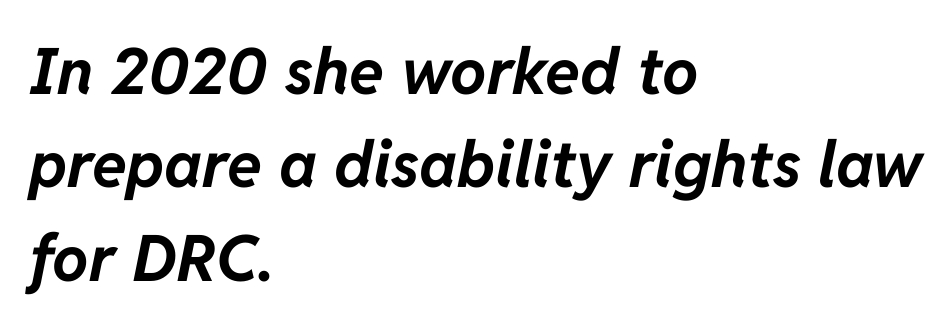
Is this a fixed-width face? No — the glyphs have proportional, varying widths. The string is rendered with underlining switched off. When letters slant like this, we call the style italic. Regular leading. Heavy, bold letterforms. The rendering keeps characters at their native spacing.
